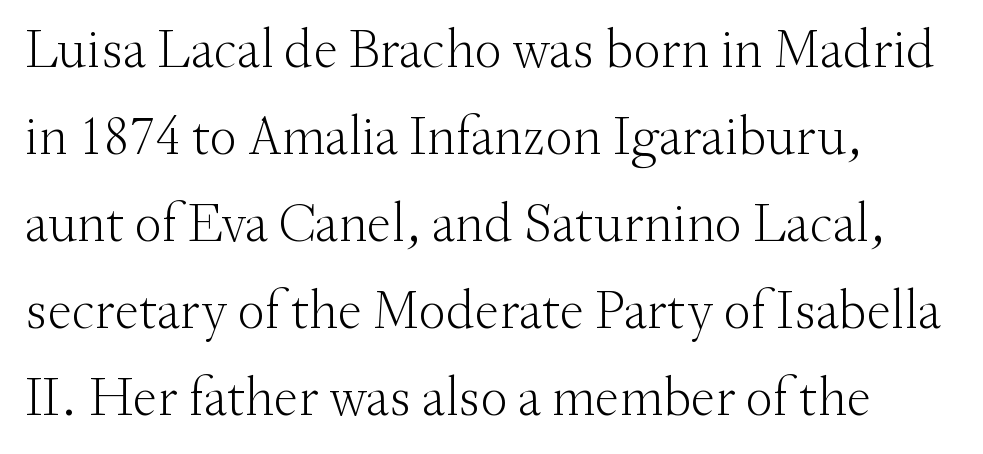
Q: Is the text bold? A: No.
Q: Is the text italic (slanted)? A: No, it is upright.
Q: Is the typeface a serif or a sans-serif typeface? A: Serif.
Q: Is the text underlined? A: No.
Q: How is the paragraph aligned? A: Left-aligned.
Q: Is the spacing between letters normal or unusually wide? A: Normal.
Q: Is the spacing between lines tight, normal or loose? A: Normal.
Q: Width (condensed, normal, or wide)? A: Normal.
Q: Stroke contrast? A: Medium.
Q: x-height? A: Small.
Q: Monospaced? A: No.
